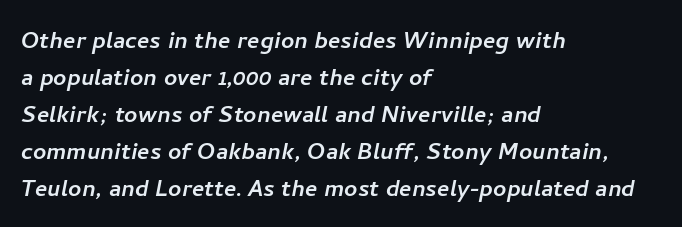
Q: Is the typeface a serif or a sans-serif typeface? A: Sans-serif.
Q: Is the text underlined? A: No.
Q: How is the paragraph aligned? A: Left-aligned.
Q: Is the spacing between letters normal or unusually wide? A: Normal.
Q: Is the spacing between lines tight, normal or loose? A: Normal.
Q: Width (condensed, normal, or wide)? A: Normal.
Q: Stroke contrast? A: Low.
Q: x-height? A: Medium.
Q: Monospaced? A: No.
